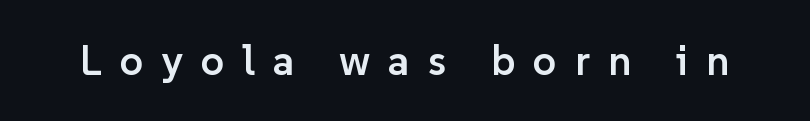
Unlike a traditional serif, this face leaves its strokes unadorned. Slightly chunky letters — semibold, I'd say, not full bold. A typesetter would call this proportional, since set widths differ per character. Spacing between characters has been opened up far beyond the box default.
